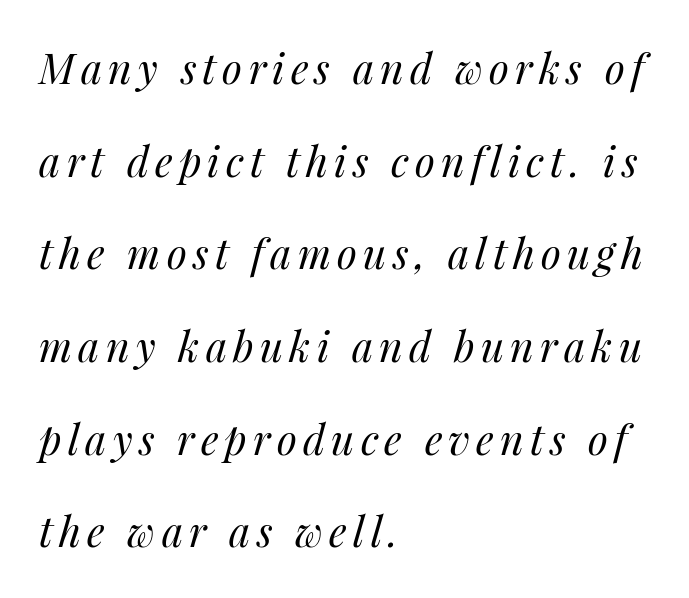
Q: Is the text bold? A: No.
Q: Is the text italic (slanted)? A: Yes, it leans right by about 14 degrees.
Q: Is the text underlined? A: No.
Q: How is the paragraph aligned? A: Left-aligned.
Q: Is the spacing between lines tight, normal or loose? A: Loose.
Q: Width (condensed, normal, or wide)? A: Normal.
Q: Stroke contrast? A: Medium.
Q: x-height? A: Medium.
Q: Monospaced? A: No.
